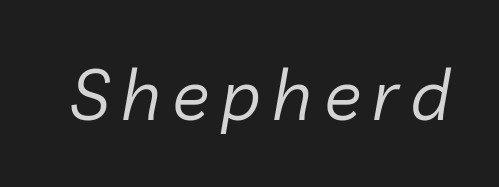
The image shows 70 px regular-weight type, italic (leaning right); set not underlined; low stroke contrast and a medium x-height.
